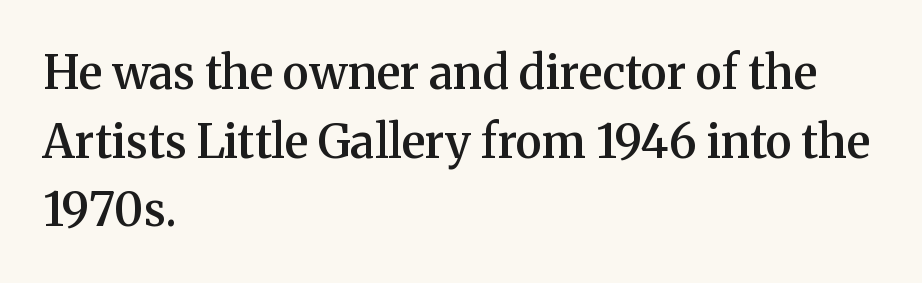
Q: Is the text bold? A: Semi-bold.
Q: Is the text italic (slanted)? A: No, it is upright.
Q: Is the typeface a serif or a sans-serif typeface? A: Serif.
Q: Is the text underlined? A: No.
Q: How is the paragraph aligned? A: Left-aligned.
Q: Is the spacing between letters normal or unusually wide? A: Normal.
Q: Is the spacing between lines tight, normal or loose? A: Normal.
Q: Width (condensed, normal, or wide)? A: Normal.
Q: Stroke contrast? A: Medium.
Q: x-height? A: Medium.
Q: Monospaced? A: No.
